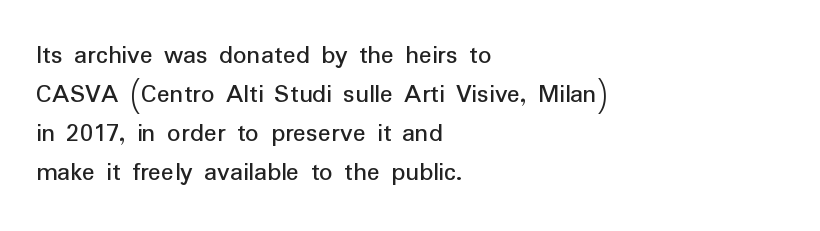
The image shows 27 px text type, upright; set left-aligned, normal line spacing (1.45x), normal letter spacing, not underlined.
